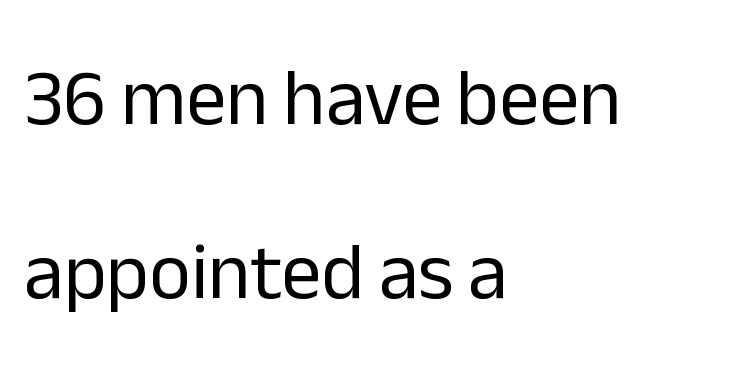
{"serif": "no", "italic": "no", "bold": "no", "weight": "regular", "width": "normal", "stroke_contrast": "low", "x_height": "medium", "monospaced": "no", "underline": "no", "align": "left", "line_spacing": "loose", "line_spacing_ratio": 2.17, "letter_spacing": "normal", "letter_spacing_em": 0.0, "glyph_px": 80}
